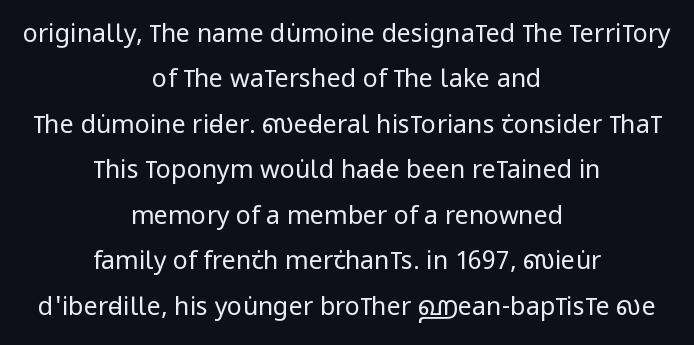
The image shows 25 px text type, upright; set centered, line spacing 1.82x, normal letter spacing, not underlined.
